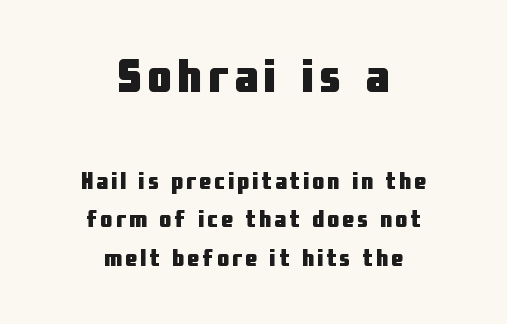
The image shows 48 px heavy, condensed sans-serif type, upright; set centered, normal line spacing (1.61x), not underlined; the first (top) block is 2.0x larger; low stroke contrast and a medium x-height.
